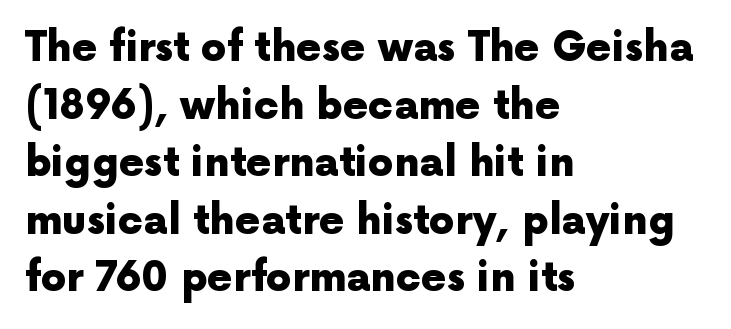
The image shows 40 px heavy sans-serif type, upright; set left-aligned, normal line spacing (1.44x), normal letter spacing, not underlined; a medium x-height.
